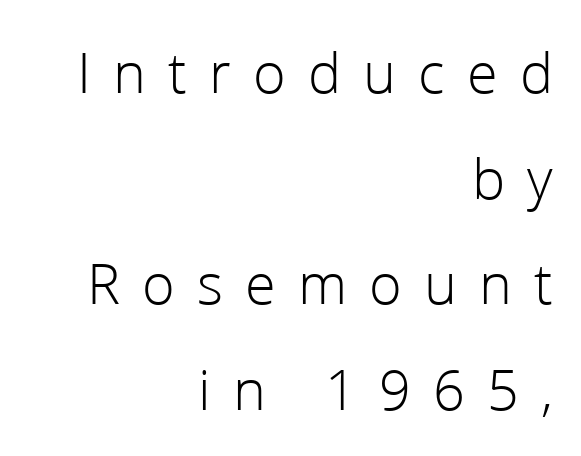
Q: Is the text bold? A: No.
Q: Is the text italic (slanted)? A: No, it is upright.
Q: Is the typeface a serif or a sans-serif typeface? A: Sans-serif.
Q: Is the text underlined? A: No.
Q: How is the paragraph aligned? A: Right-aligned.
Q: Is the spacing between letters normal or unusually wide? A: Unusually wide.
Q: Width (condensed, normal, or wide)? A: Normal.
Q: Stroke contrast? A: Low.
Q: x-height? A: Medium.
Q: Monospaced? A: No.
